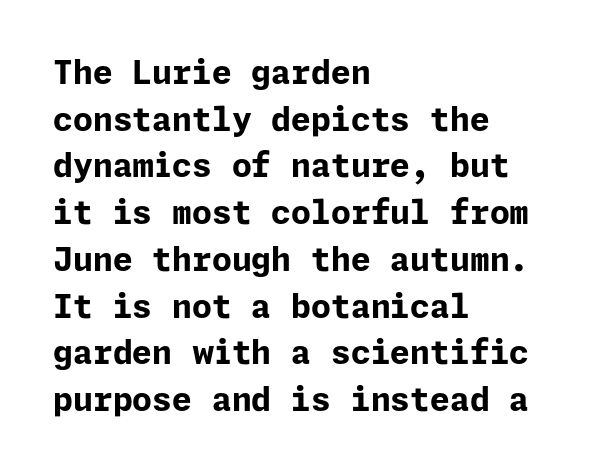
The image shows 32 px bold sans-serif type, upright; set left-aligned, normal line spacing (1.46x), normal letter spacing, not underlined; low stroke contrast and a medium x-height.
